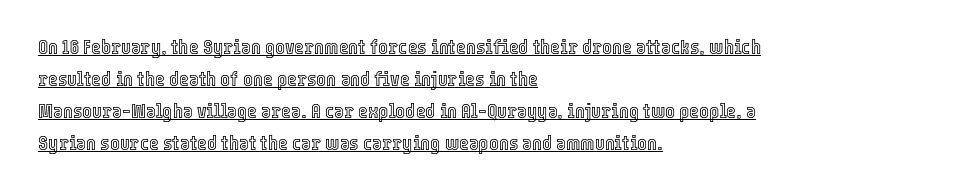
The image shows 21 px text type, upright; set left-aligned, normal line spacing (1.53x), normal letter spacing, underlined.
